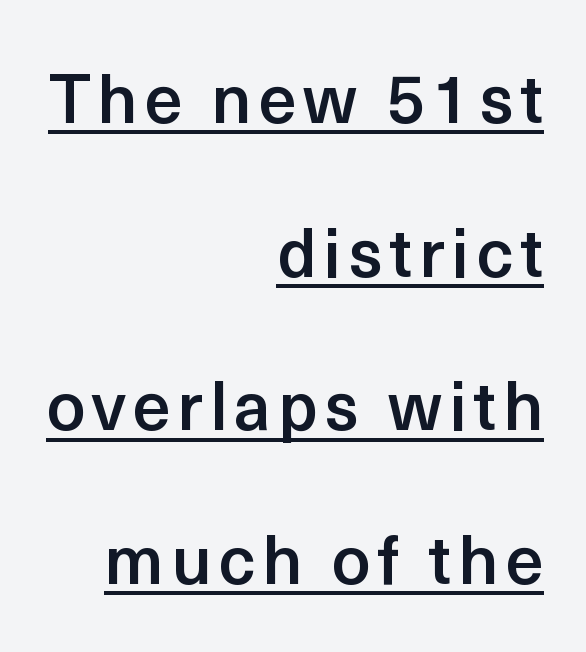
The image shows 68 px semibold sans-serif type, upright; set right-aligned, loose line spacing (2.26x), underlined; a medium x-height.
